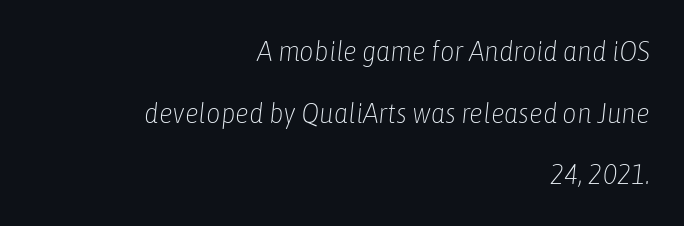
Do the characters align in a grid? No, the font is proportional. Just letters on the line, the space beneath them empty. Vertical spacing — loose. In terms of posture, this sample is oblique.
